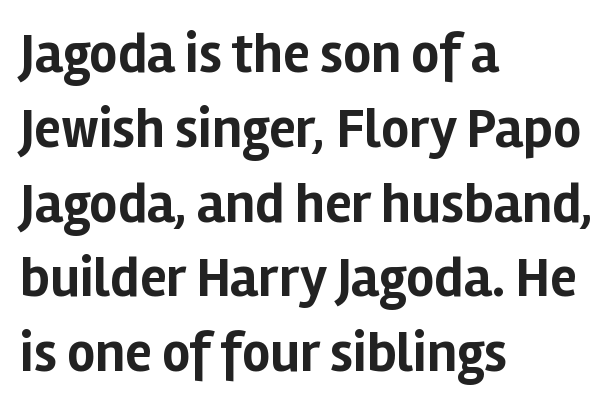
Is this a fixed-width face? No — the glyphs have proportional, varying widths. As a designer I'd log this as weight 700, bold. This is the regular roman posture of the typeface. Whoever set this chose a conventional vertical rhythm.
